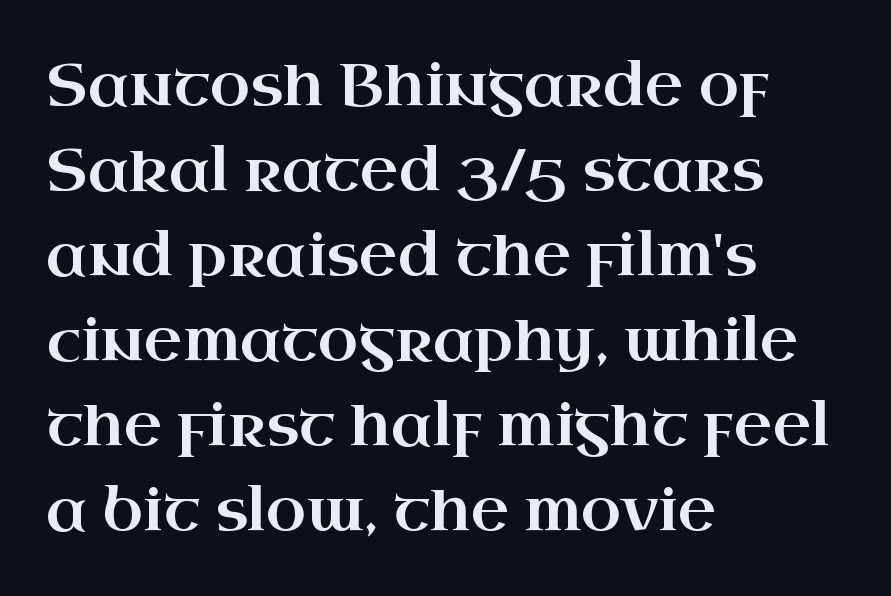
Q: Is the text italic (slanted)? A: No, it is upright.
Q: Is the typeface a serif or a sans-serif typeface? A: Serif.
Q: Is the text underlined? A: No.
Q: How is the paragraph aligned? A: Left-aligned.
Q: Is the spacing between letters normal or unusually wide? A: Normal.
Q: Is the spacing between lines tight, normal or loose? A: Normal.
Q: Width (condensed, normal, or wide)? A: Wide.
Q: Stroke contrast? A: High.
Q: x-height? A: Small.
Q: Monospaced? A: No.
